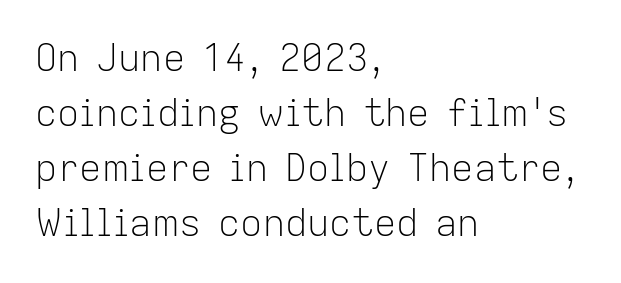
{"serif": "no", "italic": "no", "bold": "no", "weight": "light", "width": "normal", "stroke_contrast": "low", "x_height": "medium", "monospaced": "no", "underline": "no", "align": "left", "line_spacing": "normal", "line_spacing_ratio": 1.49, "letter_spacing": "normal", "letter_spacing_em": 0.0, "glyph_px": 37}
